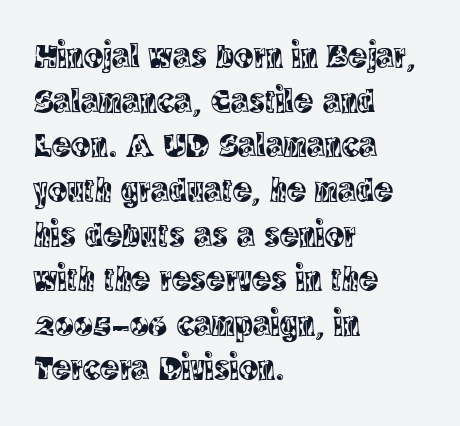
The image shows 36 px condensed serif type, upright; set left-aligned, line spacing 1.24x, normal letter spacing, not underlined; a large x-height.
